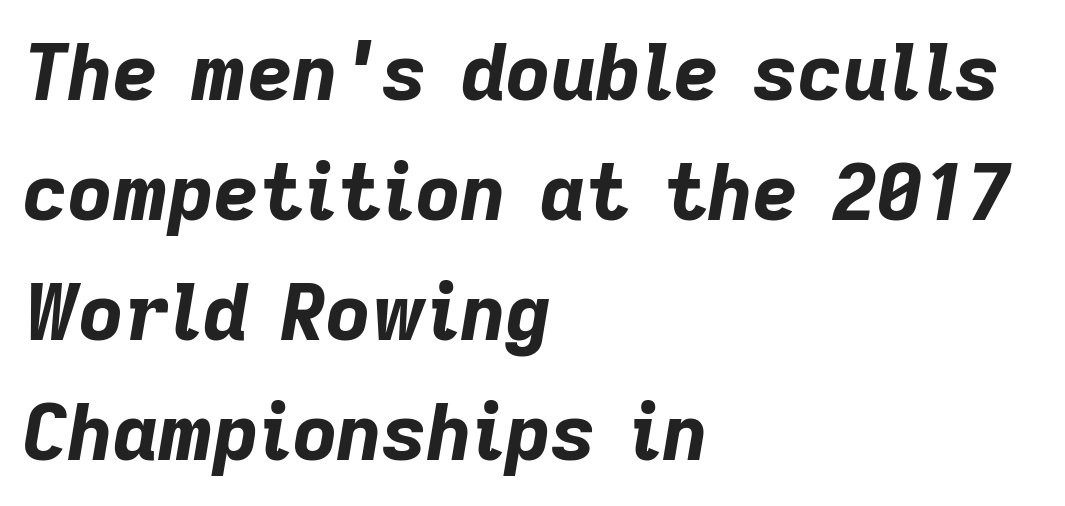
The image shows 78 px bold type, italic (leaning right); set left-aligned, normal line spacing (1.54x), normal letter spacing, not underlined; low stroke contrast and a medium x-height.
